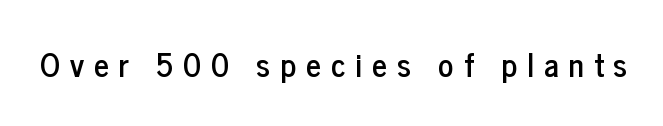
You can tell from the bare stems that sans-serif type was used. Posture: straight, roman, zero tilt. These lines are rendered in a variable-pitch font. Look at the tracking — it's clearly loosened, letters drifting apart.
